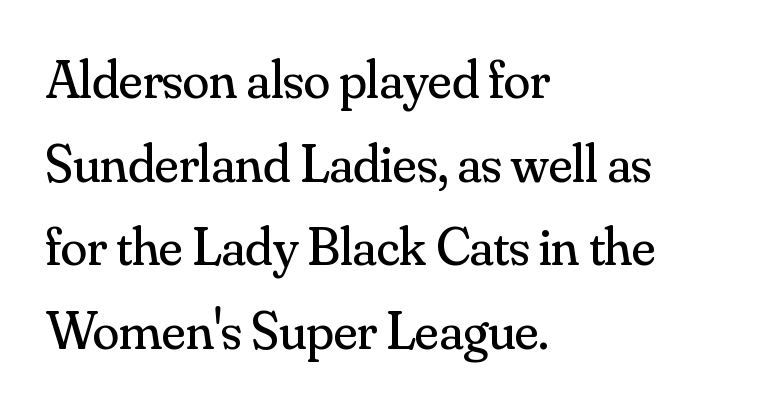
Q: Is the text bold? A: No.
Q: Is the text italic (slanted)? A: No, it is upright.
Q: Is the typeface a serif or a sans-serif typeface? A: Serif.
Q: Is the text underlined? A: No.
Q: How is the paragraph aligned? A: Left-aligned.
Q: Is the spacing between letters normal or unusually wide? A: Normal.
Q: Is the spacing between lines tight, normal or loose? A: Normal.
Q: Width (condensed, normal, or wide)? A: Normal.
Q: Stroke contrast? A: Medium.
Q: x-height? A: Small.
Q: Monospaced? A: No.
